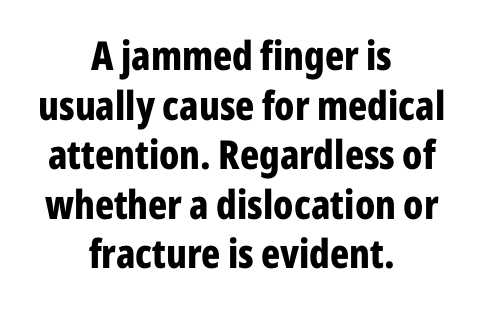
The image shows 40 px bold, condensed sans-serif type, upright; set centered, line spacing 1.24x, normal letter spacing, not underlined; low stroke contrast and a medium x-height.
